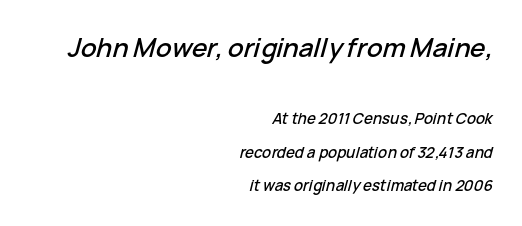
Q: Is the text italic (slanted)? A: Yes, it leans right by about 15 degrees.
Q: Is the text underlined? A: No.
Q: How is the paragraph aligned? A: Right-aligned.
Q: Is the spacing between letters normal or unusually wide? A: Normal.
Q: Is the spacing between lines tight, normal or loose? A: Loose.
Q: Which block of text is set in a larger size, the first (top) or the second (bottom)? A: The first (top) one.
